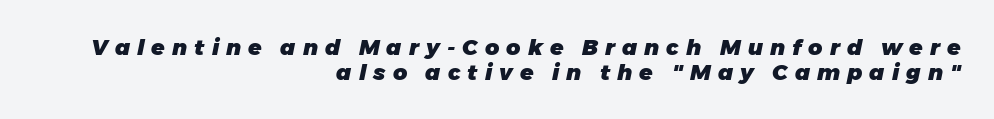
{"italic": "yes", "lean": "right", "slant_degrees": 11, "bold": "yes", "underline": "no", "align": "right", "line_spacing": "tight", "line_spacing_ratio": 1.12, "letter_spacing": "wide", "letter_spacing_em": 0.32, "glyph_px": 22}
